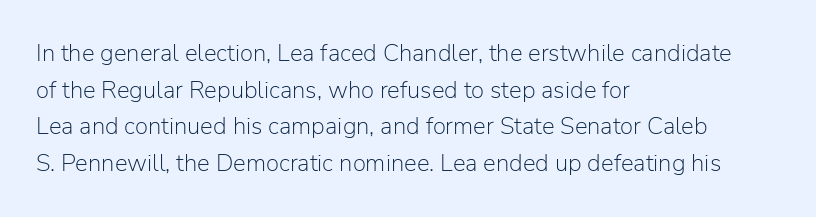
{"italic": "no", "bold": "no", "underline": "no", "align": "left", "line_spacing": "normal", "line_spacing_ratio": 1.53, "letter_spacing": "normal", "letter_spacing_em": 0.0, "glyph_px": 24}
